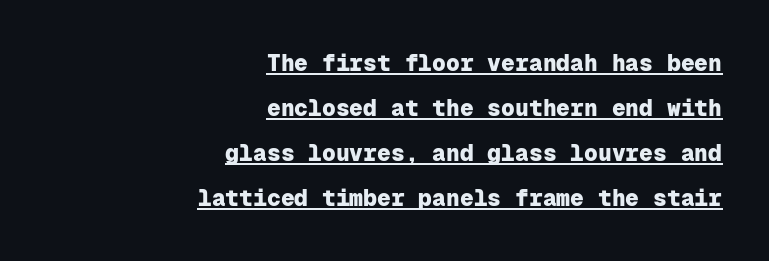
Q: Is the text bold? A: Yes.
Q: Is the text italic (slanted)? A: No, it is upright.
Q: Is the text underlined? A: Yes.
Q: How is the paragraph aligned? A: Right-aligned.
Q: Is the spacing between letters normal or unusually wide? A: Normal.
Q: Is the spacing between lines tight, normal or loose? A: Loose.
